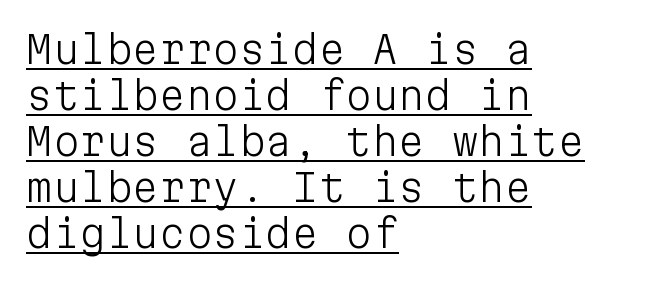
Unbolded letterforms with no extra heft. Classification — sans serif. The ragged edge is on the right, which tells us the setting is flush left. What stands out about the letter spacing? Nothing — it is the standard amount.
